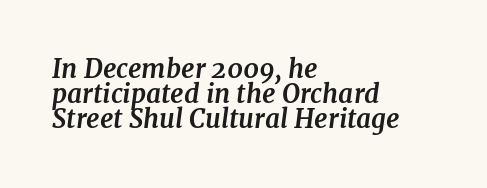
Q: Is the text bold? A: Yes.
Q: Is the text italic (slanted)? A: Yes, it leans right by about 7 degrees.
Q: Is the text underlined? A: No.
Q: How is the paragraph aligned? A: Left-aligned.
Q: Is the spacing between letters normal or unusually wide? A: Normal.
Q: Is the spacing between lines tight, normal or loose? A: Tight.
